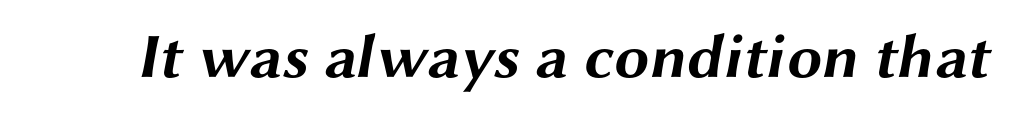
{"serif": "no", "bold": "yes", "weight": "bold", "width": "wide", "stroke_contrast": "medium", "x_height": "medium", "monospaced": "no", "underline": "no", "letter_spacing": "normal", "letter_spacing_em": 0.0, "glyph_px": 63}
